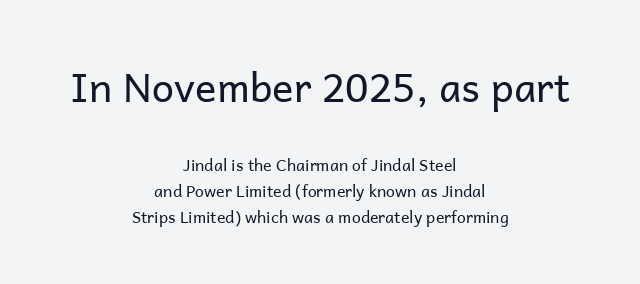
The image shows 40 px regular-weight sans-serif type, upright; set centered, normal line spacing (1.64x), normal letter spacing, not underlined; the first (top) block is 2.5x larger; low stroke contrast and a medium x-height.
